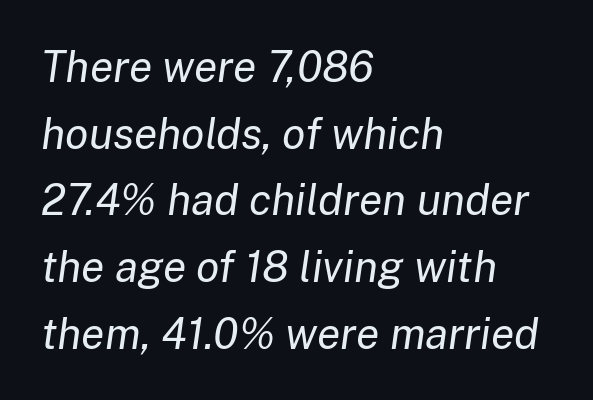
Q: Is the text bold? A: No.
Q: Is the text italic (slanted)? A: Yes, it leans right by about 8 degrees.
Q: Is the text underlined? A: No.
Q: How is the paragraph aligned? A: Left-aligned.
Q: Is the spacing between letters normal or unusually wide? A: Normal.
Q: Is the spacing between lines tight, normal or loose? A: Normal.
Q: Width (condensed, normal, or wide)? A: Normal.
Q: Stroke contrast? A: Low.
Q: x-height? A: Medium.
Q: Monospaced? A: No.
